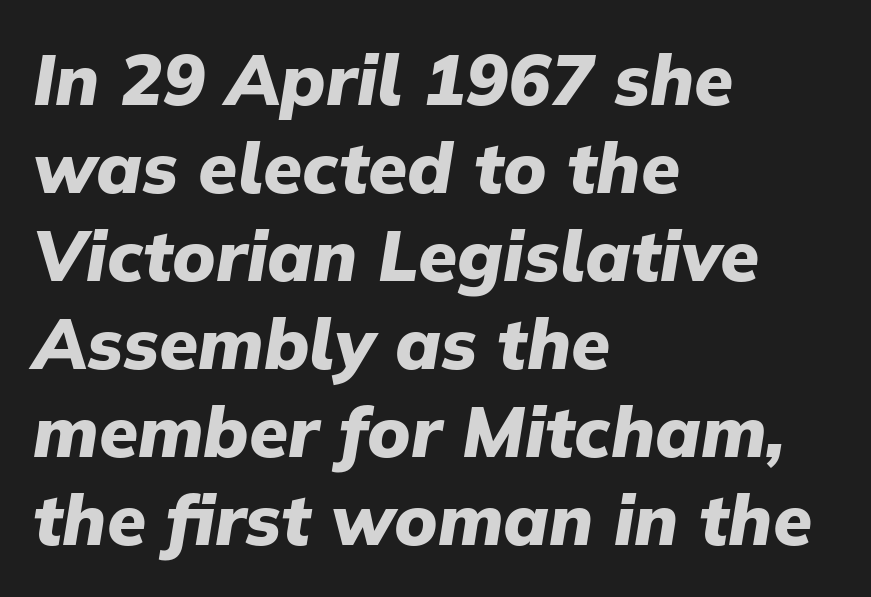
Q: Is the text bold? A: Yes.
Q: Is the text italic (slanted)? A: Yes, it leans right by about 9 degrees.
Q: Is the text underlined? A: No.
Q: How is the paragraph aligned? A: Left-aligned.
Q: Is the spacing between letters normal or unusually wide? A: Normal.
Q: Width (condensed, normal, or wide)? A: Normal.
Q: Stroke contrast? A: Low.
Q: x-height? A: Medium.
Q: Monospaced? A: No.
